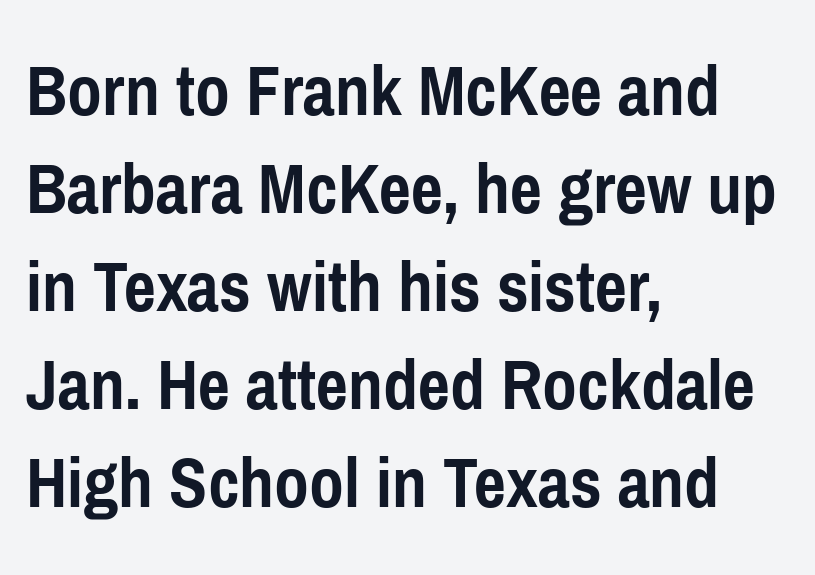
Q: Is the text bold? A: Yes.
Q: Is the text italic (slanted)? A: No, it is upright.
Q: Is the typeface a serif or a sans-serif typeface? A: Sans-serif.
Q: Is the text underlined? A: No.
Q: How is the paragraph aligned? A: Left-aligned.
Q: Is the spacing between letters normal or unusually wide? A: Normal.
Q: Is the spacing between lines tight, normal or loose? A: Normal.
Q: Width (condensed, normal, or wide)? A: Condensed.
Q: Stroke contrast? A: Low.
Q: x-height? A: Medium.
Q: Monospaced? A: No.
